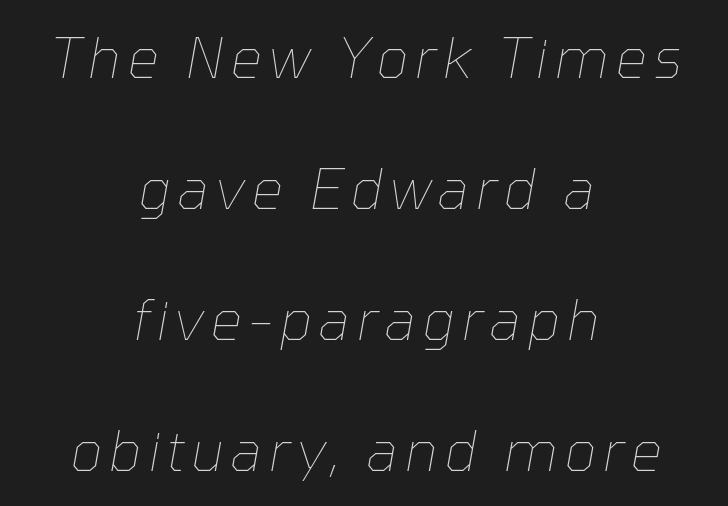
Q: Is the text bold? A: No.
Q: Is the text italic (slanted)? A: Yes, it leans right by about 10 degrees.
Q: Is the text underlined? A: No.
Q: How is the paragraph aligned? A: Centered.
Q: Is the spacing between lines tight, normal or loose? A: Loose.
Q: Width (condensed, normal, or wide)? A: Normal.
Q: Stroke contrast? A: Low.
Q: x-height? A: Medium.
Q: Monospaced? A: No.
